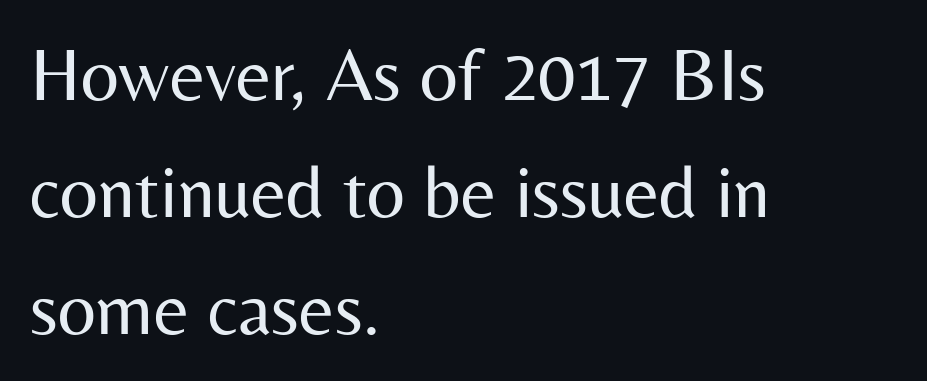
Q: Is the text bold? A: No.
Q: Is the text italic (slanted)? A: No, it is upright.
Q: Is the typeface a serif or a sans-serif typeface? A: Sans-serif.
Q: Is the text underlined? A: No.
Q: How is the paragraph aligned? A: Left-aligned.
Q: Is the spacing between letters normal or unusually wide? A: Normal.
Q: Is the spacing between lines tight, normal or loose? A: Normal.
Q: Width (condensed, normal, or wide)? A: Normal.
Q: Stroke contrast? A: Medium.
Q: x-height? A: Medium.
Q: Monospaced? A: No.
